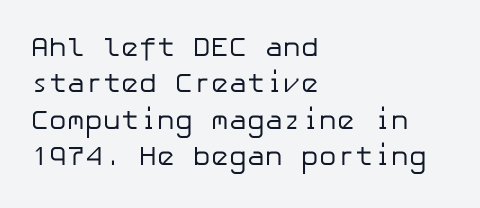
The image shows 27 px text type, upright; set left-aligned, normal line spacing (1.35x), normal letter spacing, not underlined.
